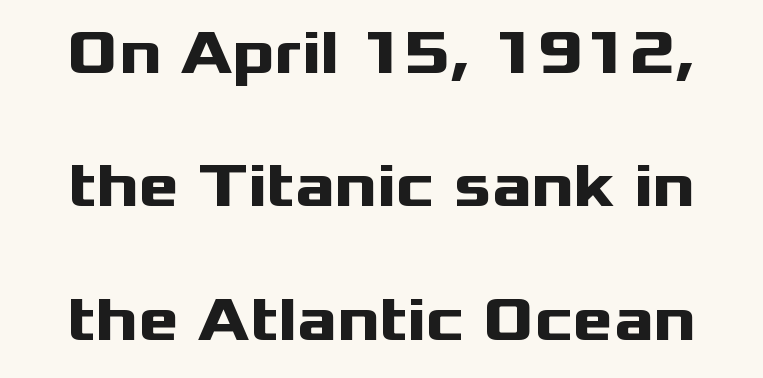
{"serif": "no", "italic": "no", "bold": "yes", "weight": "heavy", "width": "wide", "stroke_contrast": "medium", "x_height": "medium", "monospaced": "no", "underline": "no", "line_spacing": "loose", "line_spacing_ratio": 2.15, "letter_spacing": "normal", "letter_spacing_em": 0.0, "glyph_px": 62}
